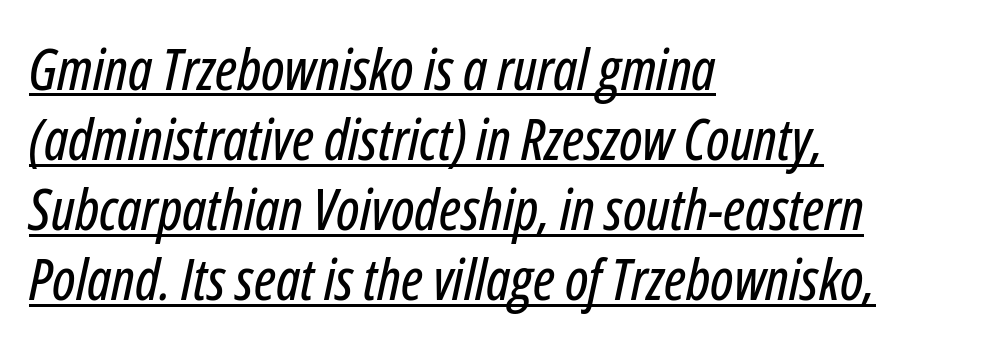
Q: Is the text italic (slanted)? A: Yes, it leans right by about 12 degrees.
Q: Is the text underlined? A: Yes.
Q: How is the paragraph aligned? A: Left-aligned.
Q: Is the spacing between letters normal or unusually wide? A: Normal.
Q: Width (condensed, normal, or wide)? A: Condensed.
Q: Stroke contrast? A: Low.
Q: x-height? A: Medium.
Q: Monospaced? A: No.
